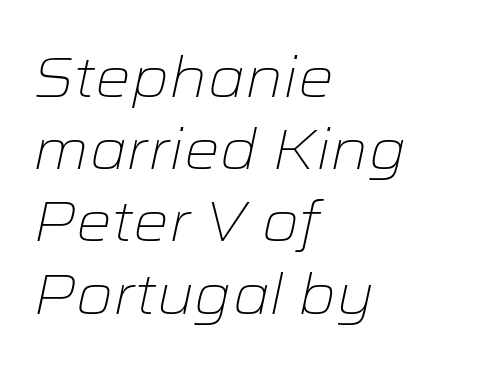
The image shows 56 px light, wide type, italic (leaning right); set left-aligned, normal line spacing (1.29x), normal letter spacing, not underlined; low stroke contrast and a medium x-height.
